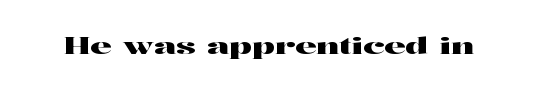
Observe the ordinary spacing: letters are neighbours, not strangers. Underline: absent. Rendered with straight, roman letterforms.
